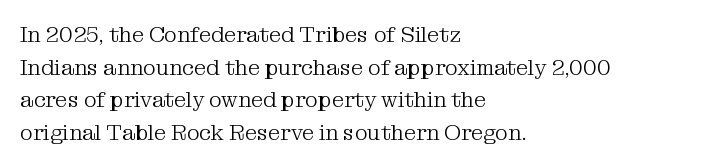
{"italic": "no", "bold": "no", "underline": "no", "align": "left", "line_spacing": "normal", "line_spacing_ratio": 1.48, "letter_spacing": "normal", "letter_spacing_em": 0.0, "glyph_px": 22}
